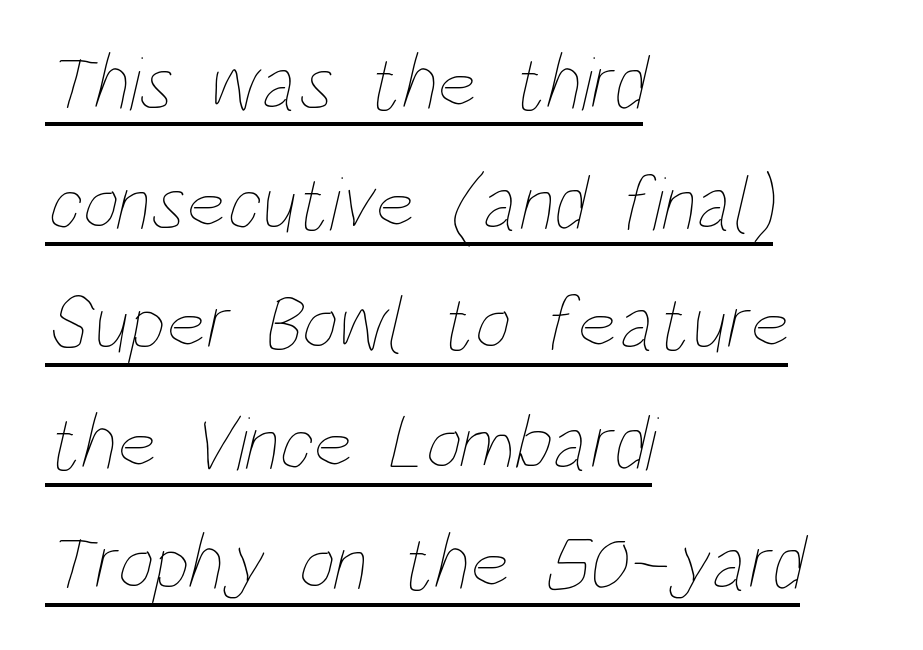
{"bold": "no", "weight": "thin", "width": "condensed", "stroke_contrast": "low", "x_height": "large", "monospaced": "no", "underline": "yes", "align": "left", "line_spacing": "normal", "line_spacing_ratio": 1.54, "letter_spacing": "normal", "letter_spacing_em": 0.0, "glyph_px": 78}
